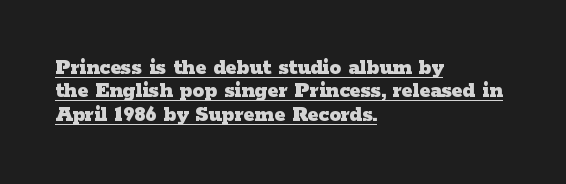
The image shows 23 px bold type, upright; set left-aligned, tight line spacing (1.02x), normal letter spacing, underlined.
